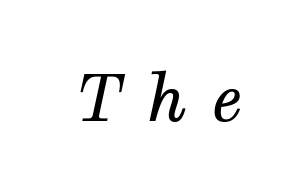
Underlining? Definitely not there. Each stroke keeps to a modest, everyday thickness or less. Each letter's strokes conclude with small projecting serifs. Character widths vary here, with narrow letters taking less room than wide ones. The rendering applies a slant to the glyphs. Honestly, the letter spacing is so wide it's the main thing you notice.
